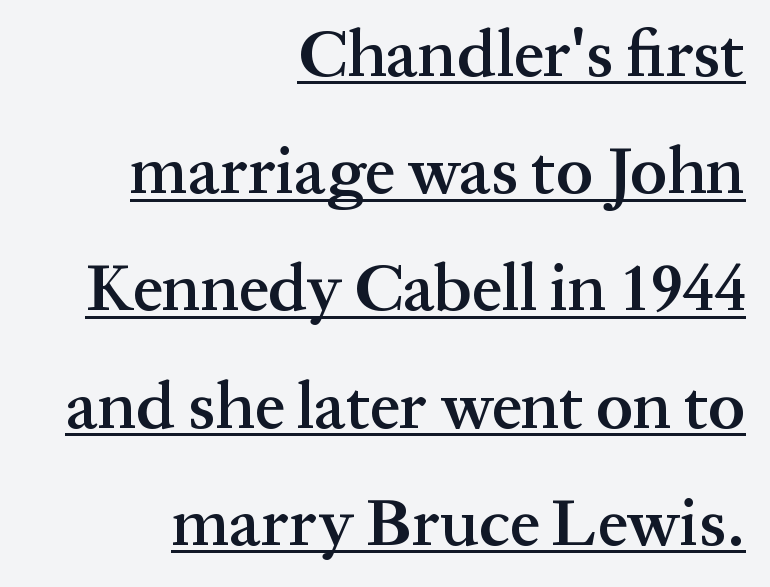
The image shows 67 px semibold serif type, upright; set right-aligned, line spacing 1.75x, normal letter spacing, underlined; medium stroke contrast and a medium x-height.
